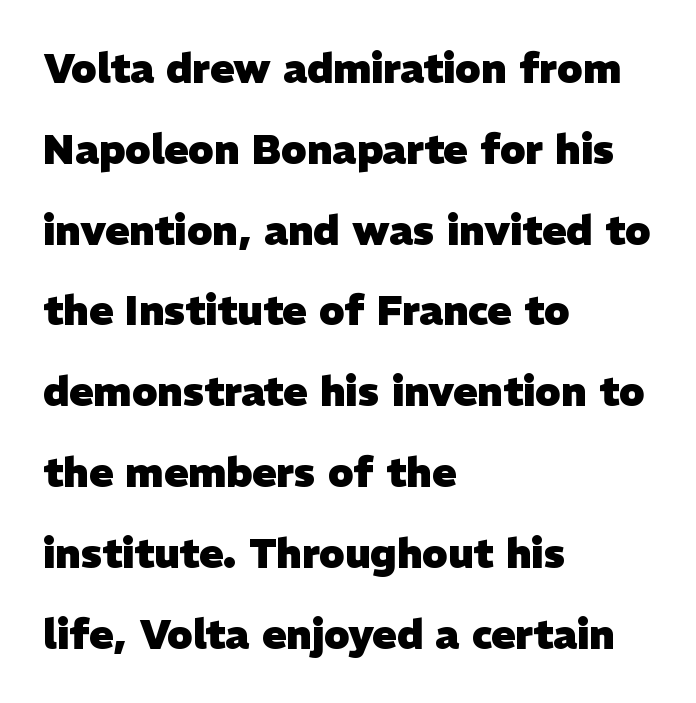
The image shows 40 px heavy sans-serif type; set left-aligned, loose line spacing (2.02x), normal letter spacing, not underlined; low stroke contrast and a medium x-height.
